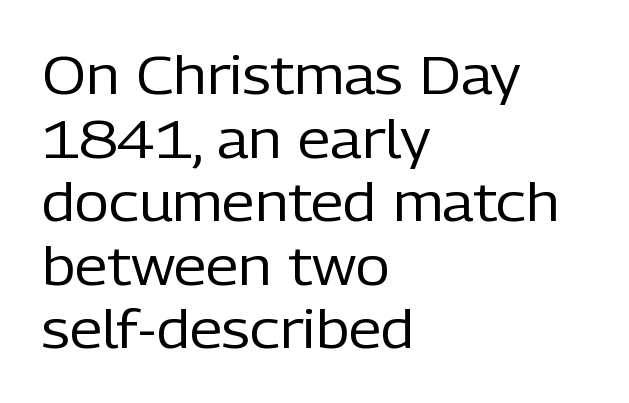
The image shows 53 px regular-weight sans-serif type, upright; set left-aligned, line spacing 1.2x, normal letter spacing, not underlined; low stroke contrast and a medium x-height.
